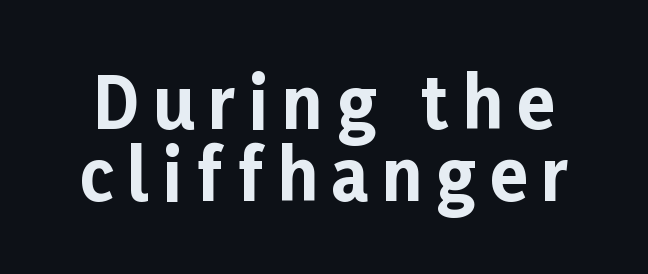
The type sits square on the baseline with zero lean. Heft: maximum for text — a bold. Lines of text with bare space underneath. The passage shown is typed in a proportional face where columns would drift.
